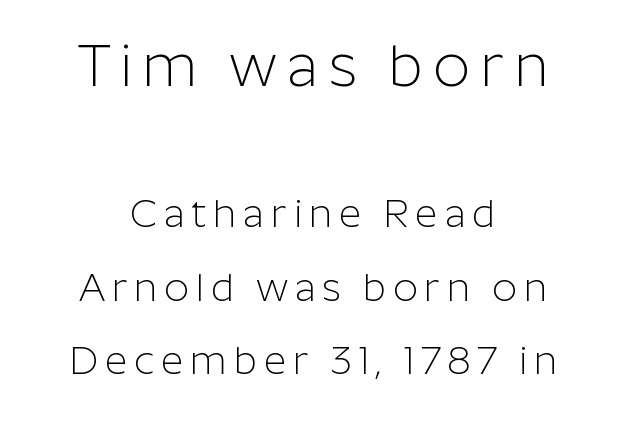
Q: Is the text bold? A: No.
Q: Is the text italic (slanted)? A: No, it is upright.
Q: Is the typeface a serif or a sans-serif typeface? A: Sans-serif.
Q: Is the text underlined? A: No.
Q: How is the paragraph aligned? A: Centered.
Q: Which block of text is set in a larger size, the first (top) or the second (bottom)? A: The first (top) one.
Q: Width (condensed, normal, or wide)? A: Normal.
Q: Stroke contrast? A: Low.
Q: x-height? A: Medium.
Q: Monospaced? A: No.
